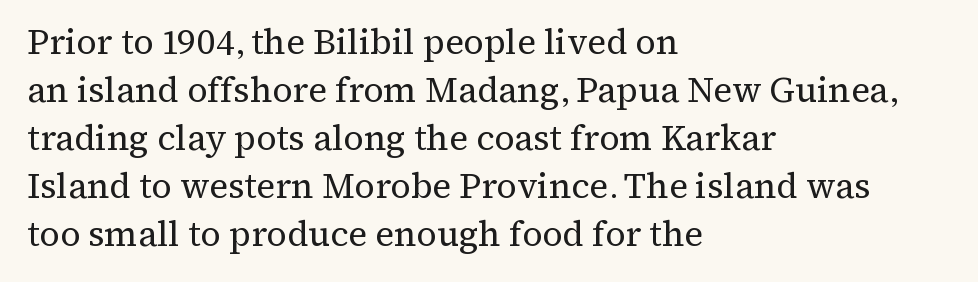
{"serif": "yes", "italic": "no", "bold": "no", "weight": "regular", "width": "normal", "stroke_contrast": "medium", "x_height": "medium", "monospaced": "no", "underline": "no", "align": "left", "line_spacing": "normal", "line_spacing_ratio": 1.37, "letter_spacing": "normal", "letter_spacing_em": 0.0, "glyph_px": 35}
